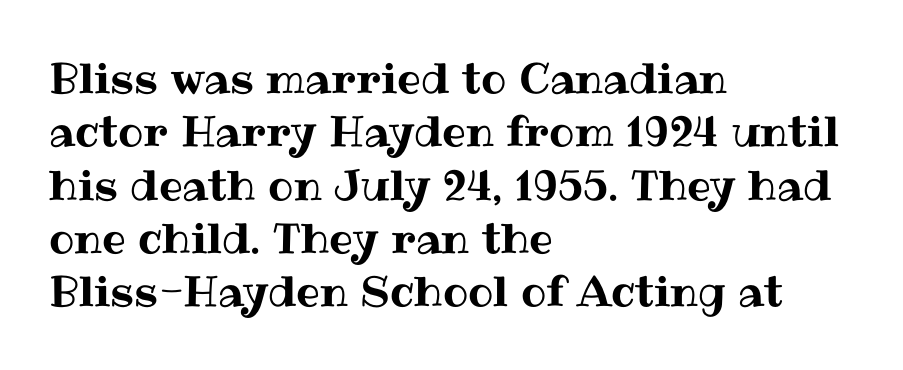
Q: Is the text italic (slanted)? A: No, it is upright.
Q: Is the text underlined? A: No.
Q: How is the paragraph aligned? A: Left-aligned.
Q: Is the spacing between letters normal or unusually wide? A: Normal.
Q: Is the spacing between lines tight, normal or loose? A: Normal.
Q: Width (condensed, normal, or wide)? A: Normal.
Q: Stroke contrast? A: Medium.
Q: x-height? A: Medium.
Q: Monospaced? A: No.
